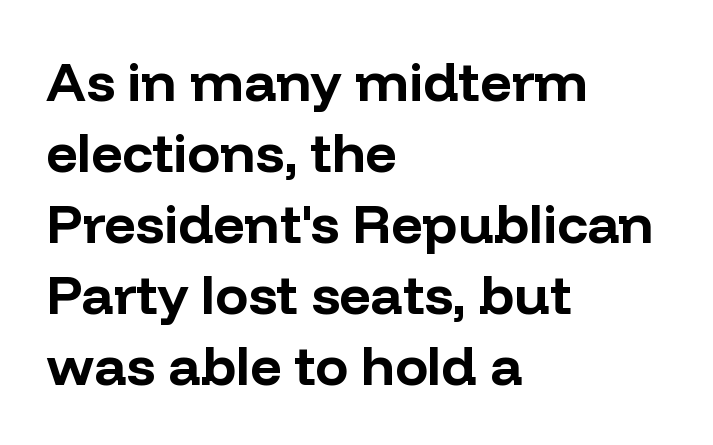
Where is the straight margin? On the left. Varying glyph widths throughout — classic text-font behaviour. Line spacing here is normal. In terms of posture, this sample is upright. Tracking value appears to be zero — textbook default spacing. Note: no serifs on the glyphs.
